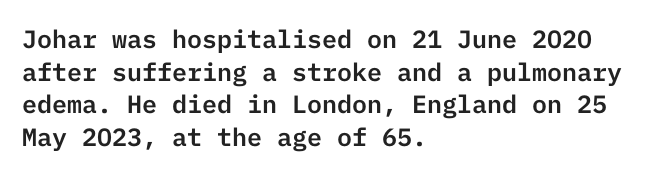
Q: Is the text italic (slanted)? A: No, it is upright.
Q: Is the text underlined? A: No.
Q: How is the paragraph aligned? A: Left-aligned.
Q: Is the spacing between letters normal or unusually wide? A: Normal.
Q: Is the spacing between lines tight, normal or loose? A: Normal.
